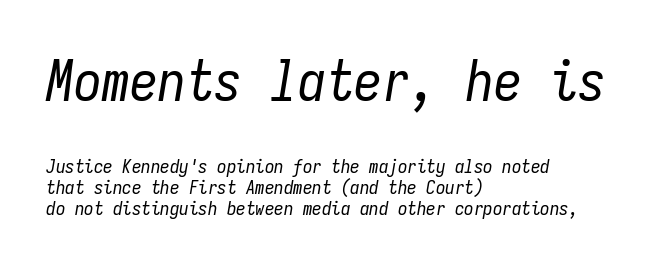
The setting favours the left margin, as ordinary paragraphs usually do. Words float on clear page, feet unadorned. Characters follow at the spacing the type designer built in. Think of a typewriter: that constant character pitch is what you see here. Does the leading feel generous? Not at all — it's pinched.
